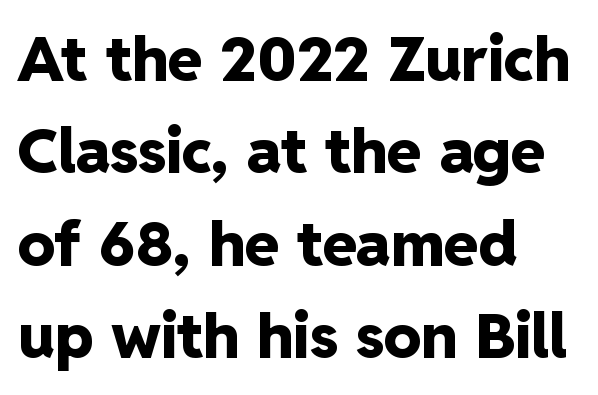
Here the glyphs are tracked normally, forming tight word shapes. Note the varied advance widths — an 'i' is clearly narrower than an 'm'. The space directly below the letters is spotless. Rows of type keep a routine distance in the vertical direction. Nope, not italic — everything's standing straight.
